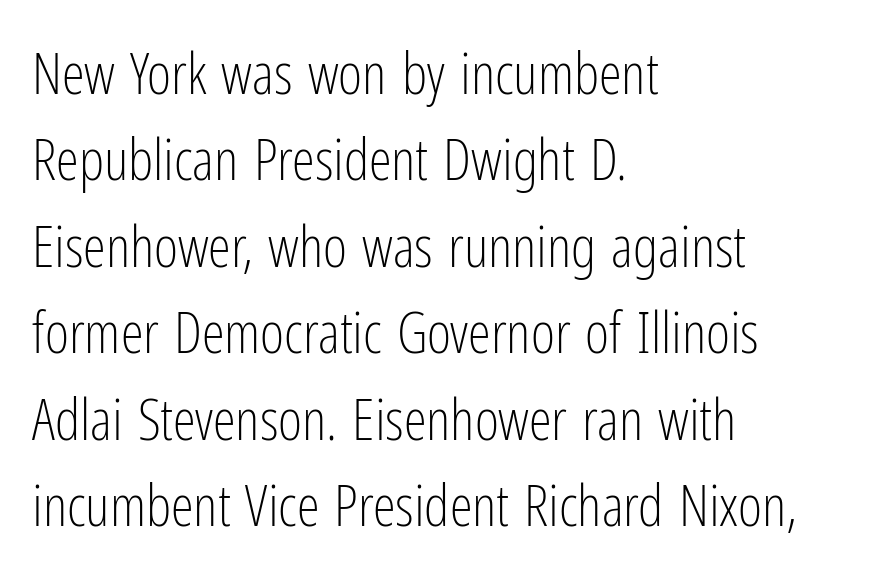
{"serif": "no", "italic": "no", "bold": "no", "weight": "light", "width": "condensed", "stroke_contrast": "low", "x_height": "medium", "monospaced": "no", "underline": "no", "align": "left", "line_spacing": "normal", "line_spacing_ratio": 1.49, "letter_spacing": "normal", "letter_spacing_em": 0.0, "glyph_px": 58}
